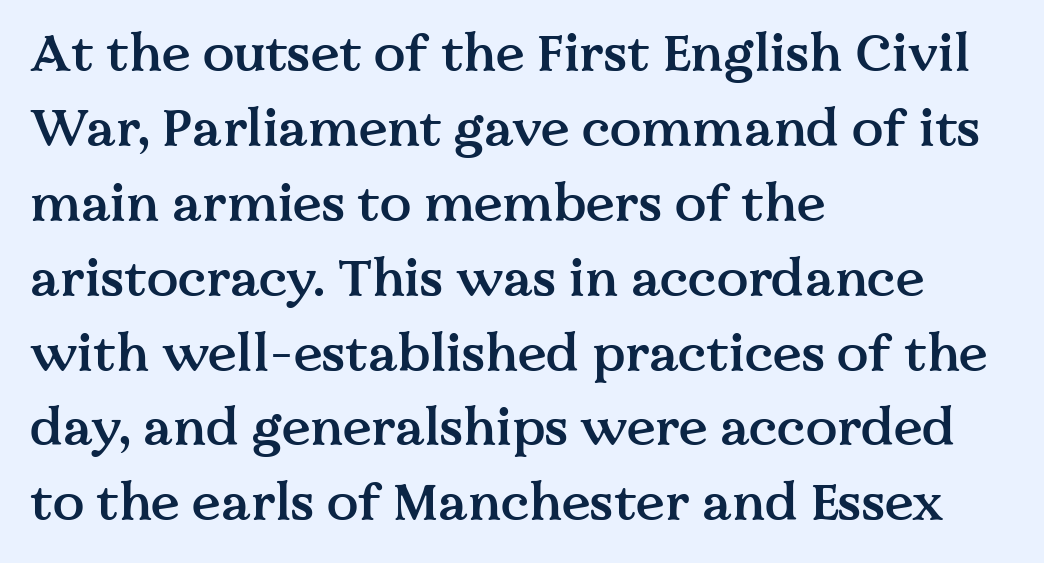
Q: Is the text bold? A: Semi-bold.
Q: Is the text italic (slanted)? A: No, it is upright.
Q: Is the typeface a serif or a sans-serif typeface? A: Serif.
Q: Is the text underlined? A: No.
Q: How is the paragraph aligned? A: Left-aligned.
Q: Is the spacing between letters normal or unusually wide? A: Normal.
Q: Is the spacing between lines tight, normal or loose? A: Normal.
Q: Width (condensed, normal, or wide)? A: Normal.
Q: Stroke contrast? A: Medium.
Q: x-height? A: Medium.
Q: Monospaced? A: No.
